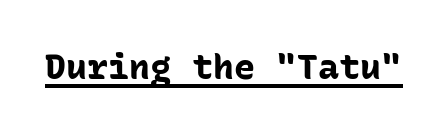
{"serif": "no", "italic": "no", "bold": "yes", "weight": "bold", "width": "normal", "stroke_contrast": "low", "x_height": "medium", "monospaced": "yes", "underline": "yes", "letter_spacing": "normal", "letter_spacing_em": 0.0, "glyph_px": 35}
